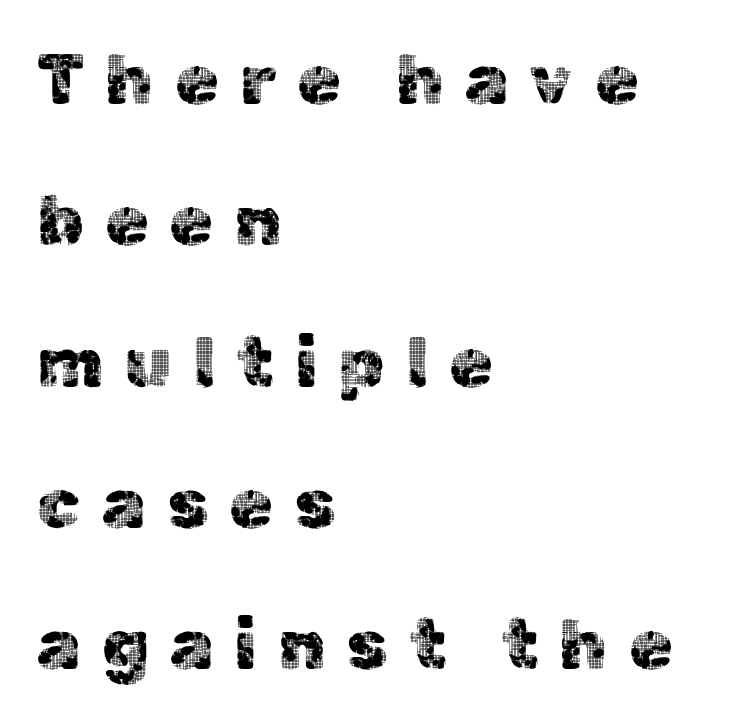
Q: Is the text italic (slanted)? A: No, it is upright.
Q: Is the typeface a serif or a sans-serif typeface? A: Sans-serif.
Q: Is the text underlined? A: No.
Q: How is the paragraph aligned? A: Left-aligned.
Q: Is the spacing between letters normal or unusually wide? A: Unusually wide.
Q: Is the spacing between lines tight, normal or loose? A: Loose.
Q: Width (condensed, normal, or wide)? A: Normal.
Q: x-height? A: Medium.
Q: Monospaced? A: No.
